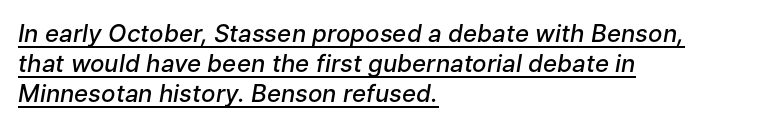
The image shows 24 px text type, italic (leaning right); set left-aligned, normal line spacing (1.25x), normal letter spacing, underlined.
